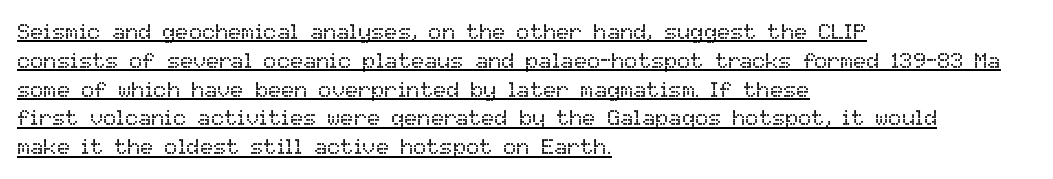
The horizontal fit of the characters is conventional and even. Heft: none added — not bold. Does a line run under the words? Yes, clearly. Honestly, the row spacing looks completely unremarkable. These lines were composed using upright roman letters. Horizontally, the lines are justified to the leading edge only.
